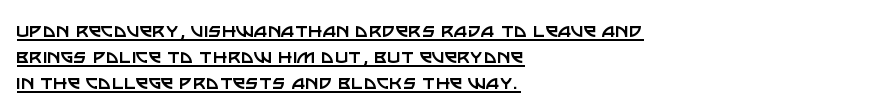
The image shows 23 px text type, upright; set left-aligned, tight line spacing (1.12x), normal letter spacing, underlined.
